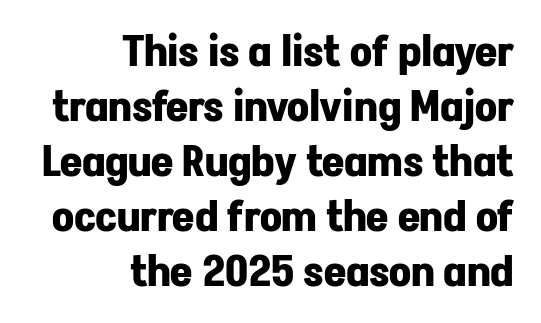
Q: Is the text bold? A: Yes.
Q: Is the text italic (slanted)? A: No, it is upright.
Q: Is the typeface a serif or a sans-serif typeface? A: Sans-serif.
Q: Is the text underlined? A: No.
Q: How is the paragraph aligned? A: Right-aligned.
Q: Is the spacing between letters normal or unusually wide? A: Normal.
Q: Is the spacing between lines tight, normal or loose? A: Normal.
Q: Width (condensed, normal, or wide)? A: Normal.
Q: Stroke contrast? A: Low.
Q: x-height? A: Medium.
Q: Monospaced? A: No.
